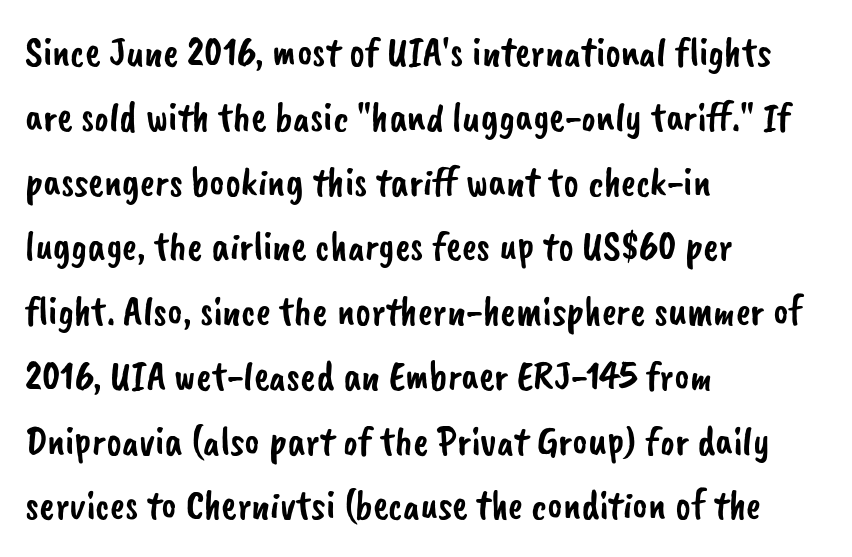
{"serif": "no", "width": "normal", "stroke_contrast": "low", "x_height": "small", "monospaced": "no", "underline": "no", "align": "left", "line_spacing": "normal", "line_spacing_ratio": 1.58, "letter_spacing": "normal", "letter_spacing_em": 0.0, "glyph_px": 41}
